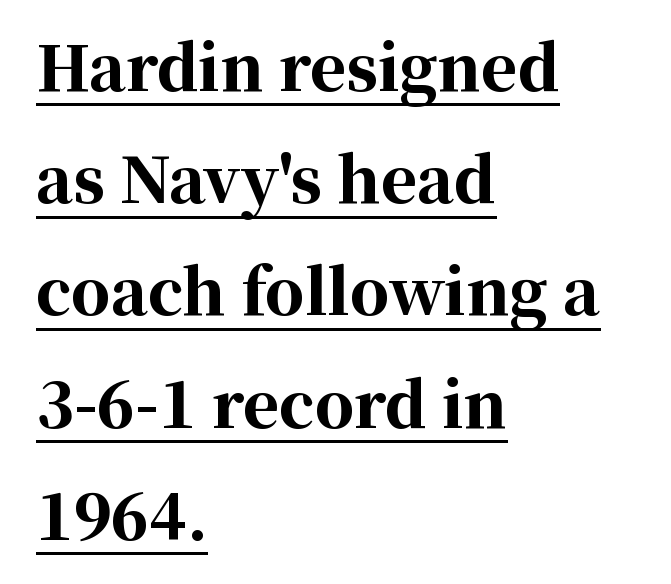
Does a line run under the words? Yes, clearly. This rendering leaves character spacing at its baseline value. Tall strokes in this sample are plumb rather than angled. Spacing verdict: proportional, widths tailored to each character. This is heavy type, rendered in bold. I'd call this a serif setting — the letters wear small feet.
